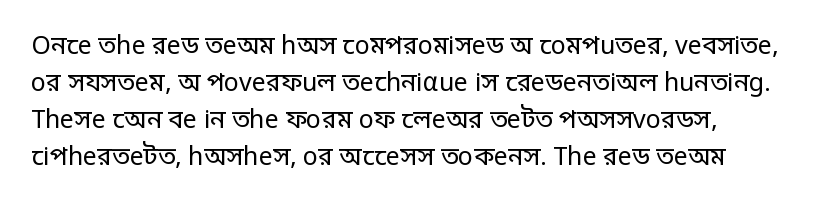
Any mark beneath the type? The region is blank. Evenly set lines give the paragraph a standard silhouette. The letters look calm and open, with moderate or lighter stems. Vertical strokes here are truly vertical. Does extra space separate the letters? No, they use regular spacing.
